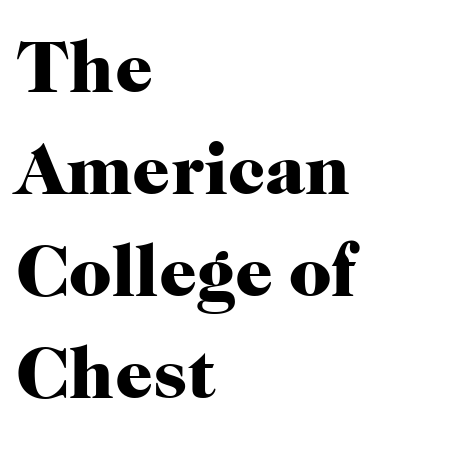
The image shows 74 px heavy serif type, upright; set left-aligned, normal line spacing (1.38x), normal letter spacing, not underlined; high stroke contrast and a medium x-height.
